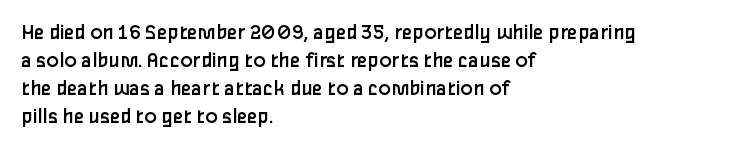
Q: Is the text bold? A: No.
Q: Is the text italic (slanted)? A: No, it is upright.
Q: Is the text underlined? A: No.
Q: How is the paragraph aligned? A: Left-aligned.
Q: Is the spacing between letters normal or unusually wide? A: Normal.
